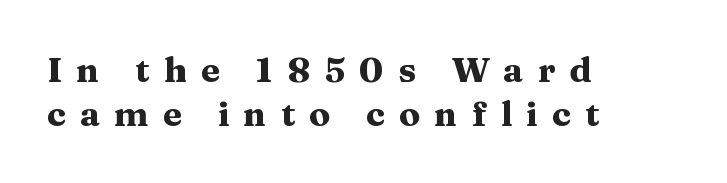
{"serif": "yes", "italic": "no", "bold": "yes", "weight": "heavy", "width": "wide", "stroke_contrast": "medium", "x_height": "medium", "monospaced": "no", "underline": "no", "align": "left", "line_spacing": "normal", "line_spacing_ratio": 1.27, "letter_spacing": "wide", "letter_spacing_em": 0.4, "glyph_px": 35}
